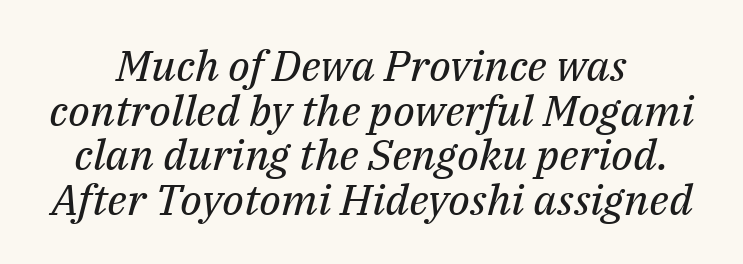
Each letter's strokes conclude with small projecting serifs. Glyph-to-glyph distance matches everyday printed text. Varying glyph widths throughout — classic text-font behaviour. A light-to-regular cut is what we see here. The leading is snug, giving the passage a crowded texture.
